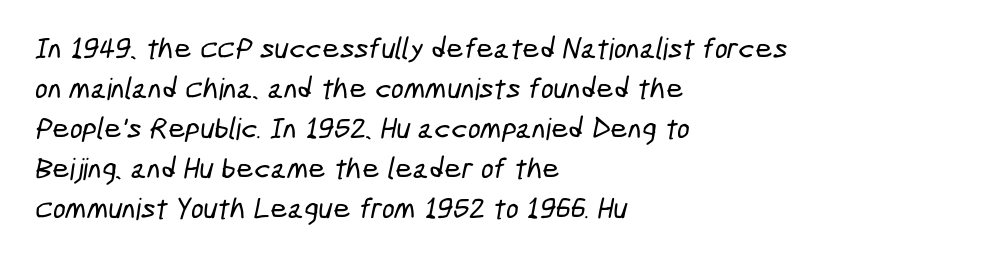
{"serif": "no", "width": "condensed", "stroke_contrast": "low", "x_height": "medium", "monospaced": "no", "underline": "no", "align": "left", "line_spacing": "normal", "line_spacing_ratio": 1.33, "letter_spacing": "normal", "letter_spacing_em": 0.0, "glyph_px": 30}
